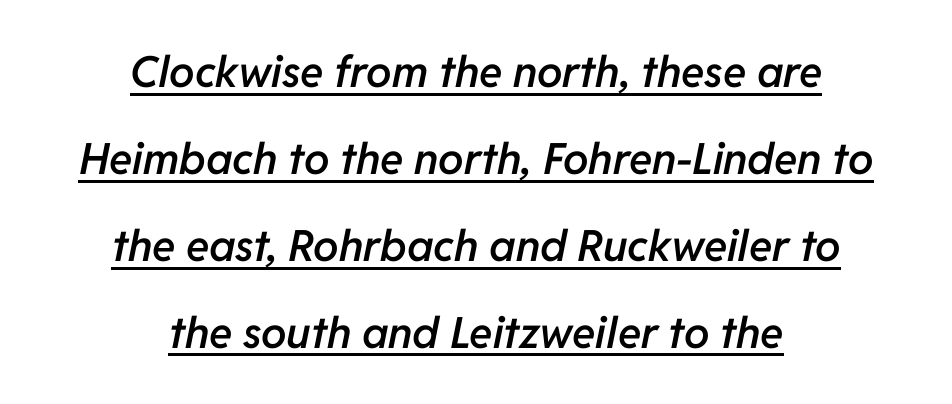
This block would shrink considerably if given ordinary leading; it's expanded now. Glance below the letters and you will spot a drawn line. Proportional: the letters do not fall into vertical columns. The line texture is even and compact thanks to regular tracking. Italic? Definitely — the glyphs are oblique. Each line is balanced around a shared central axis.
